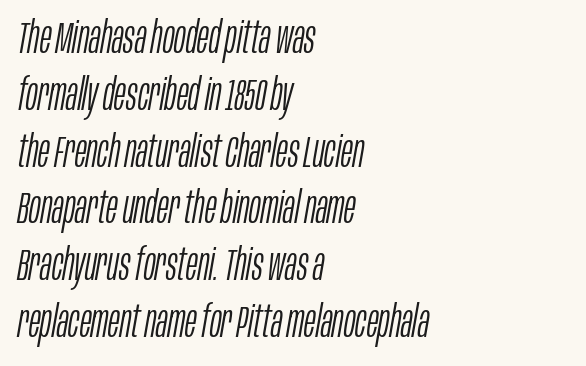
The typesetter chose a ragged-right arrangement here. Proportional: the letters do not fall into vertical columns. Stroke mass is kept to a normal reading level or below. This sample uses an oblique cut, with every glyph tilted off the vertical.
